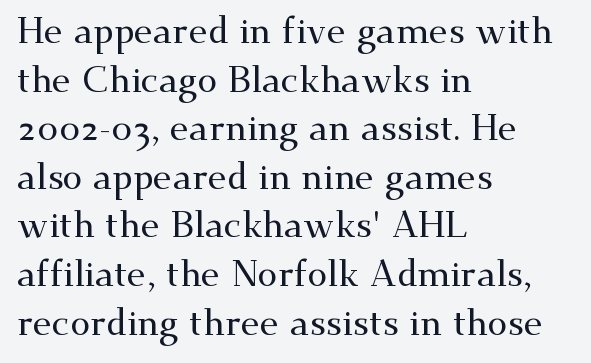
{"serif": "yes", "italic": "no", "width": "wide", "stroke_contrast": "medium", "x_height": "small", "monospaced": "no", "underline": "no", "align": "left", "line_spacing": "normal", "line_spacing_ratio": 1.35, "letter_spacing": "normal", "letter_spacing_em": 0.0, "glyph_px": 36}
